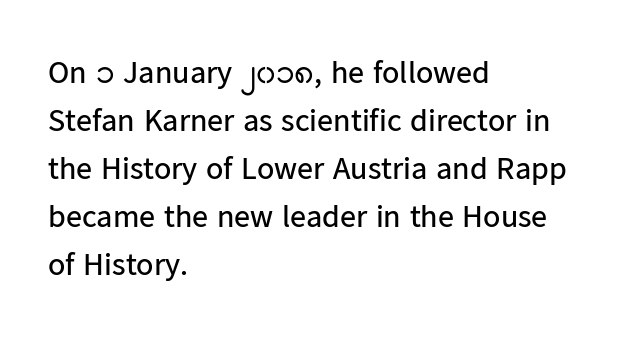
Q: Is the text bold? A: No.
Q: Is the text italic (slanted)? A: No, it is upright.
Q: Is the typeface a serif or a sans-serif typeface? A: Sans-serif.
Q: Is the text underlined? A: No.
Q: How is the paragraph aligned? A: Left-aligned.
Q: Is the spacing between letters normal or unusually wide? A: Normal.
Q: Is the spacing between lines tight, normal or loose? A: Normal.
Q: Width (condensed, normal, or wide)? A: Normal.
Q: Stroke contrast? A: Low.
Q: x-height? A: Medium.
Q: Monospaced? A: No.
